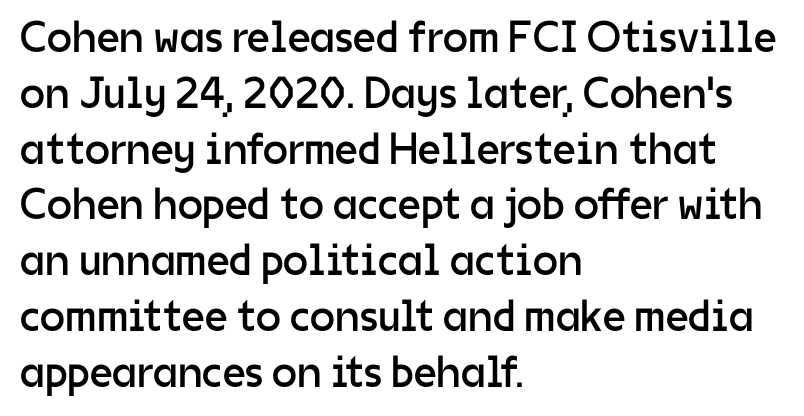
The image shows 45 px regular-weight sans-serif type, upright; set left-aligned, line spacing 1.24x, normal letter spacing, not underlined; low stroke contrast and a medium x-height.
